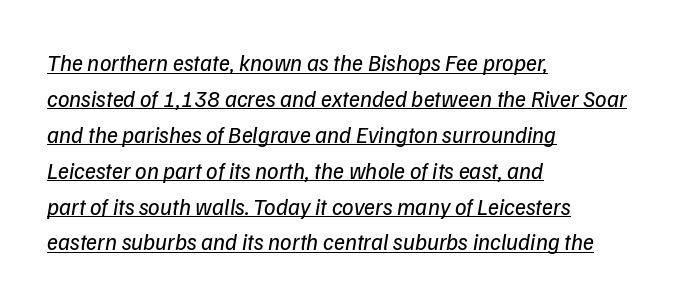
The string is rendered with underlining switched on. Nothing heavy about these letters — not bold at all. The gaps between neighbouring characters are ordinary and unremarkable. These lines stack with their left ends in a neat column. Honestly, the row spacing looks completely unremarkable.
